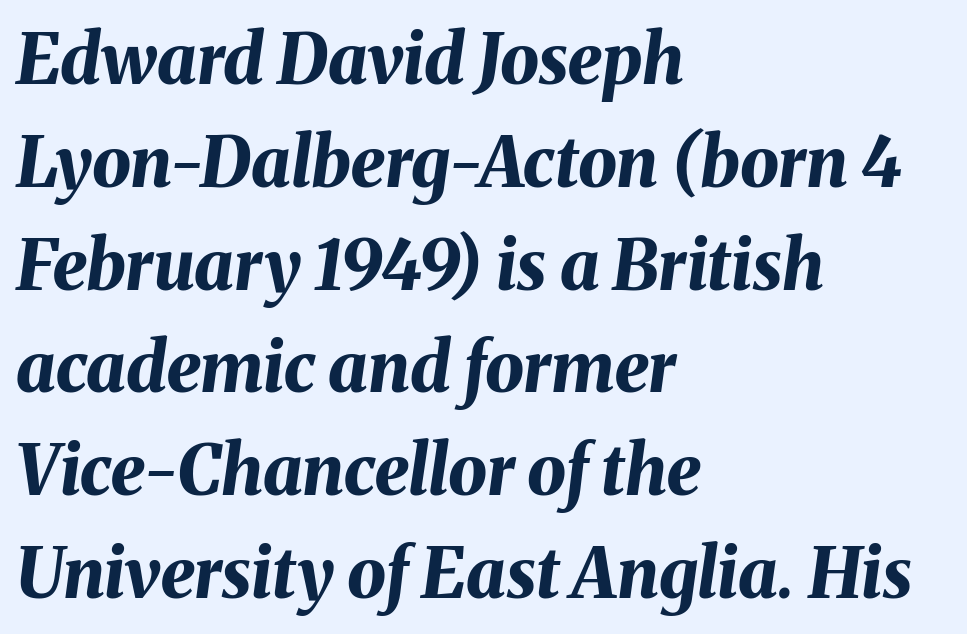
Glance below the letters and you will spot only blank space. Each letter keeps its own natural width here, so spacing adapts to shape. Visually the block forms a straight wall on the left and a jagged coastline on the right. What stands out about the letter spacing? Nothing — it is the standard amount.
